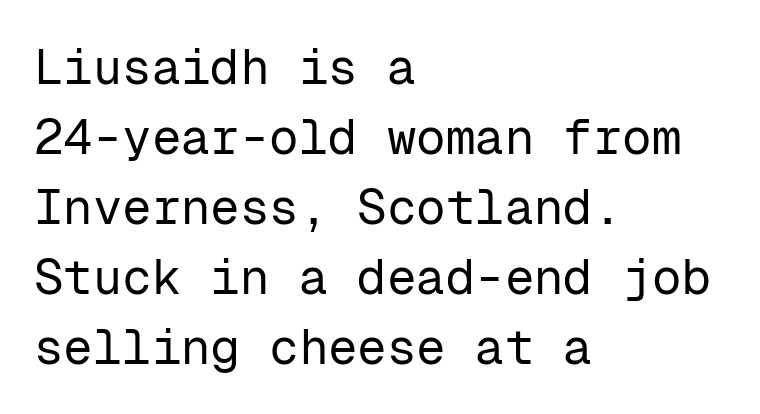
Q: Is the text bold? A: No.
Q: Is the text italic (slanted)? A: No, it is upright.
Q: Is the typeface a serif or a sans-serif typeface? A: Sans-serif.
Q: Is the text underlined? A: No.
Q: How is the paragraph aligned? A: Left-aligned.
Q: Is the spacing between letters normal or unusually wide? A: Normal.
Q: Is the spacing between lines tight, normal or loose? A: Normal.
Q: Width (condensed, normal, or wide)? A: Normal.
Q: Stroke contrast? A: Low.
Q: x-height? A: Medium.
Q: Monospaced? A: Yes.
